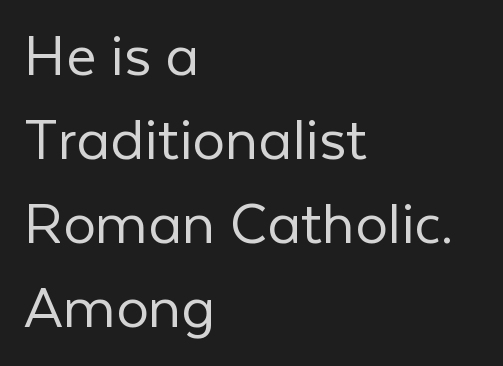
{"serif": "no", "italic": "no", "bold": "no", "weight": "light", "width": "normal", "stroke_contrast": "low", "x_height": "medium", "monospaced": "no", "underline": "no", "align": "left", "line_spacing": "normal", "line_spacing_ratio": 1.29, "letter_spacing": "normal", "letter_spacing_em": 0.0, "glyph_px": 65}
